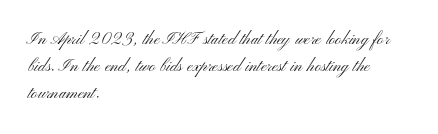
Q: Is the text bold? A: No.
Q: Is the text italic (slanted)? A: Yes.
Q: Is the text underlined? A: No.
Q: How is the paragraph aligned? A: Left-aligned.
Q: Is the spacing between letters normal or unusually wide? A: Normal.
Q: Is the spacing between lines tight, normal or loose? A: Normal.
